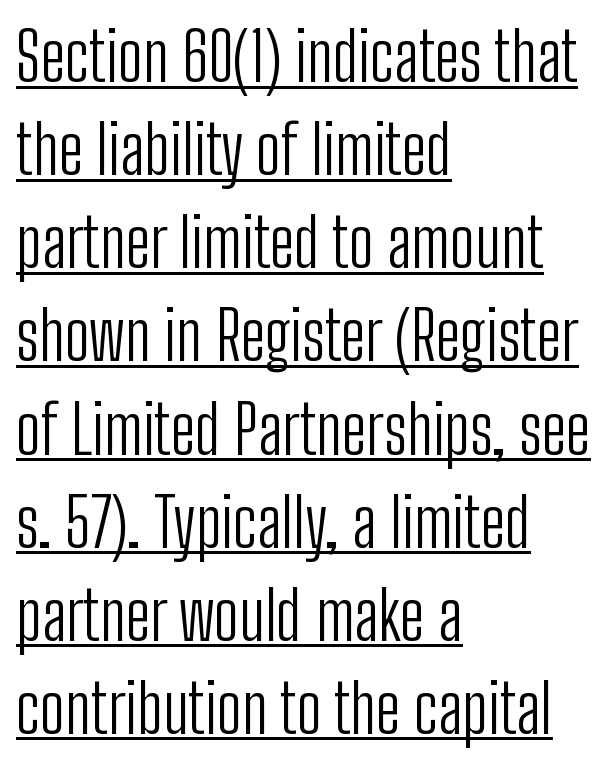
The image shows 67 px light, condensed sans-serif type, upright; set left-aligned, normal line spacing (1.39x), normal letter spacing, underlined; low stroke contrast and a medium x-height.
